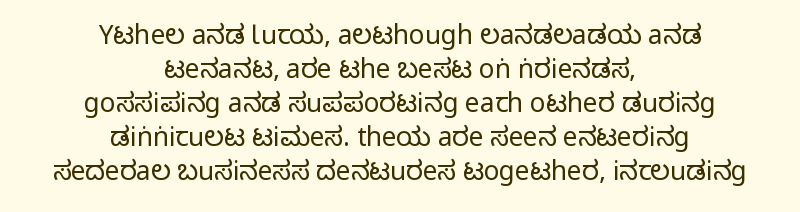
{"italic": "no", "bold": "no", "underline": "no", "align": "center", "line_spacing": "normal", "line_spacing_ratio": 1.31, "letter_spacing": "normal", "letter_spacing_em": 0.0, "glyph_px": 26}
